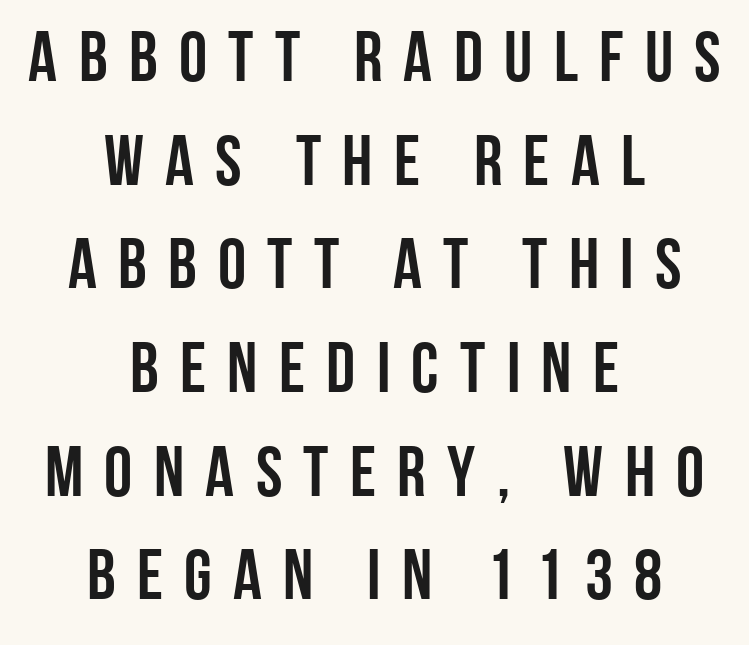
The image shows 71 px condensed sans-serif type, upright; set centered, normal line spacing (1.46x), unusually wide letter spacing (+0.3 em), not underlined; low stroke contrast and a large x-height.
